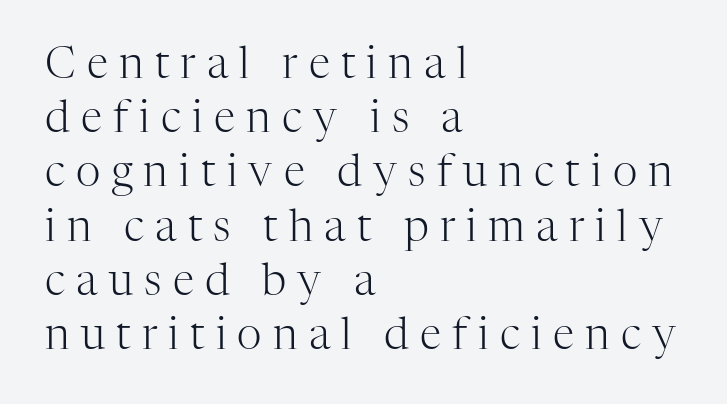
The image shows 43 px light serif type, upright; set left-aligned, normal line spacing (1.26x), unusually wide letter spacing (+0.26 em), not underlined; high stroke contrast and a medium x-height.
